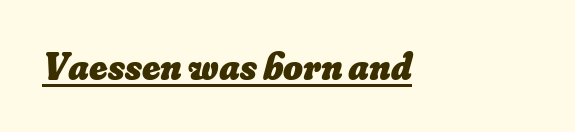
Q: Is the text bold? A: Yes.
Q: Is the text underlined? A: Yes.
Q: Is the spacing between letters normal or unusually wide? A: Normal.
Q: Width (condensed, normal, or wide)? A: Normal.
Q: Stroke contrast? A: Low.
Q: x-height? A: Small.
Q: Monospaced? A: No.
